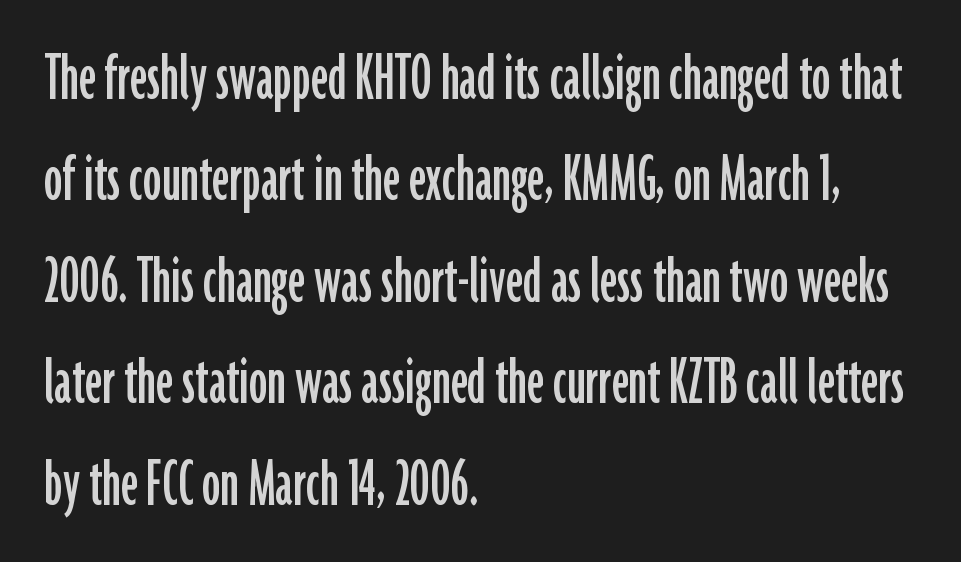
The image shows 73 px condensed sans-serif type, upright; set left-aligned, normal line spacing (1.39x), normal letter spacing, not underlined; low stroke contrast and a medium x-height.
